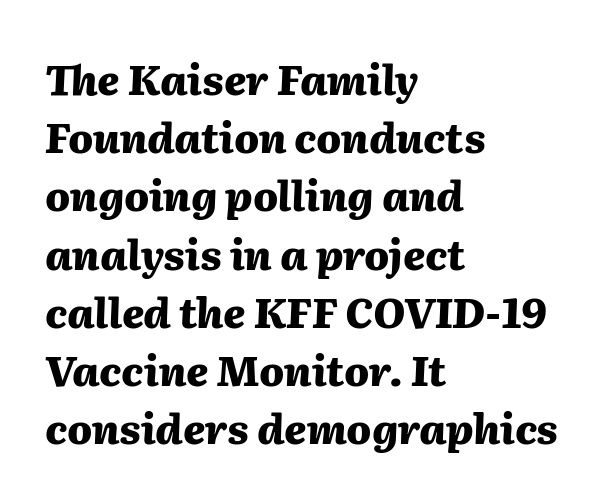
Q: Is the text bold? A: Yes.
Q: Is the text italic (slanted)? A: Yes, it leans right by about 2 degrees.
Q: Is the text underlined? A: No.
Q: How is the paragraph aligned? A: Left-aligned.
Q: Is the spacing between letters normal or unusually wide? A: Normal.
Q: Is the spacing between lines tight, normal or loose? A: Normal.
Q: Width (condensed, normal, or wide)? A: Normal.
Q: Stroke contrast? A: Medium.
Q: x-height? A: Medium.
Q: Monospaced? A: No.
